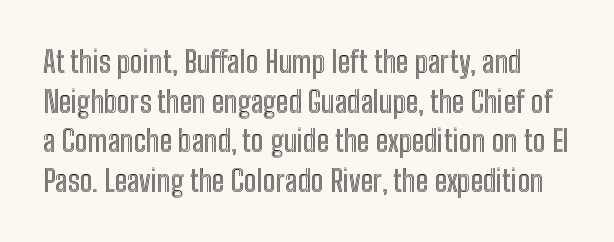
{"italic": "no", "width": "condensed", "x_height": "medium", "monospaced": "no", "underline": "no", "line_spacing": "normal", "line_spacing_ratio": 1.32, "letter_spacing": "normal", "letter_spacing_em": 0.0, "glyph_px": 30}
